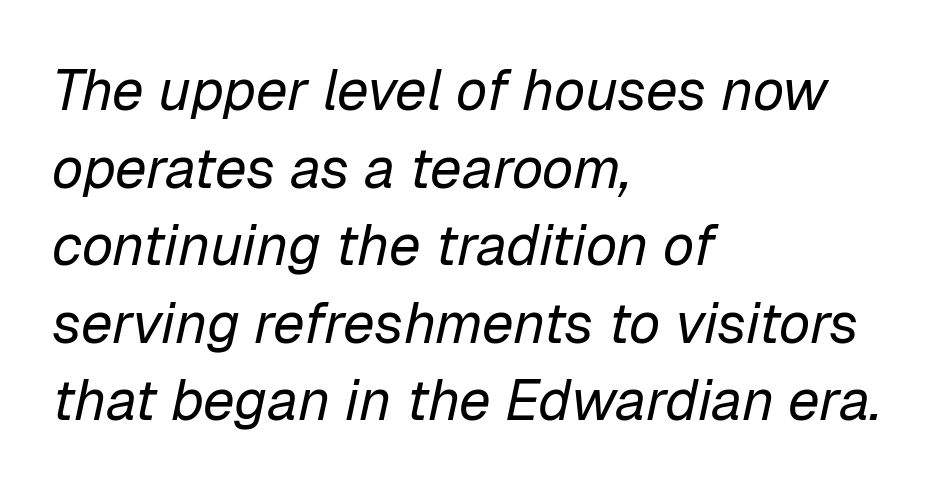
Is this a heavy cut? Hardly; it is regular or lighter. Note the varied advance widths — an 'i' is clearly narrower than an 'm'. The ragged edge is on the right, which tells us the setting is flush left. This sample uses plain, unmodified letter spacing.
